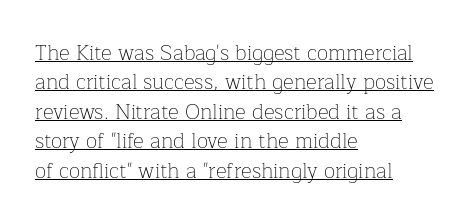
The image shows 21 px text type, upright; set left-aligned, normal line spacing (1.4x), normal letter spacing, underlined.
